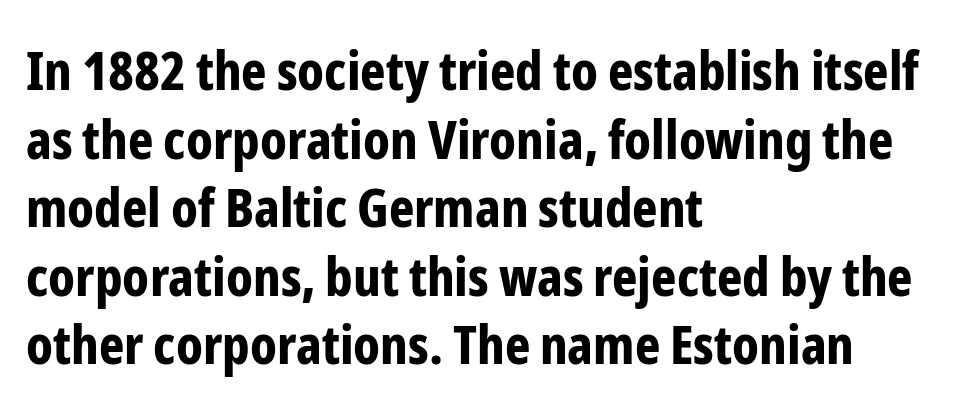
Designer's note — italics off, roman on. This is sans-serif lettering, the kind often seen on screens and signage. Look at the tracking — it's just the regular setting, nothing added. The paragraph shown leans on its left margin. Lines of text with bare space underneath.
